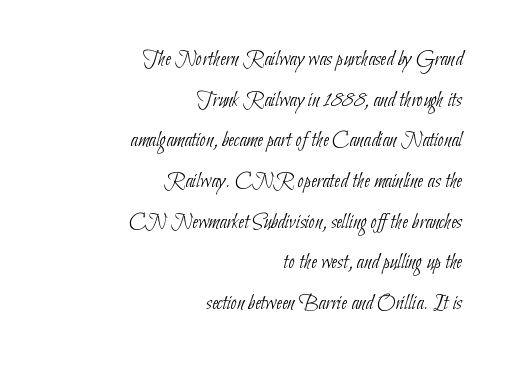
The type is set solid horizontally, with unmodified tracking. The setting favours the right margin, as signatures and pull-quotes sometimes do. Ink coverage per letter is moderate at most. The space beneath each line is pristine and unruled.
